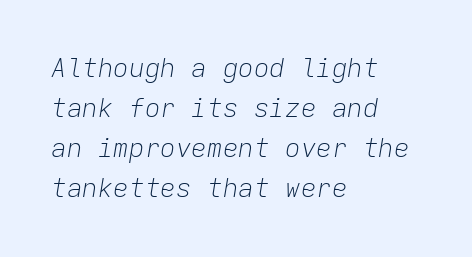
{"italic": "yes", "lean": "right", "slant_degrees": 9, "bold": "no", "underline": "no", "align": "left", "line_spacing": "normal", "line_spacing_ratio": 1.54, "letter_spacing": "normal", "letter_spacing_em": 0.0, "glyph_px": 26}
